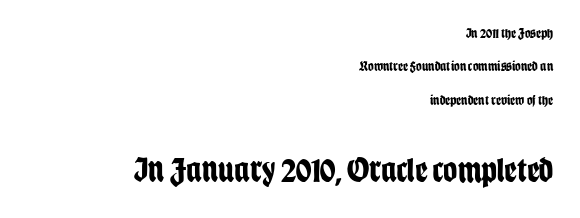
Q: Is the text bold? A: Yes.
Q: Is the text italic (slanted)? A: No, it is upright.
Q: Is the typeface a serif or a sans-serif typeface? A: Sans-serif.
Q: Is the text underlined? A: No.
Q: How is the paragraph aligned? A: Right-aligned.
Q: Is the spacing between letters normal or unusually wide? A: Normal.
Q: Is the spacing between lines tight, normal or loose? A: Loose.
Q: Which block of text is set in a larger size, the first (top) or the second (bottom)? A: The second (bottom) one.
Q: Width (condensed, normal, or wide)? A: Condensed.
Q: Stroke contrast? A: Low.
Q: x-height? A: Large.
Q: Monospaced? A: No.
